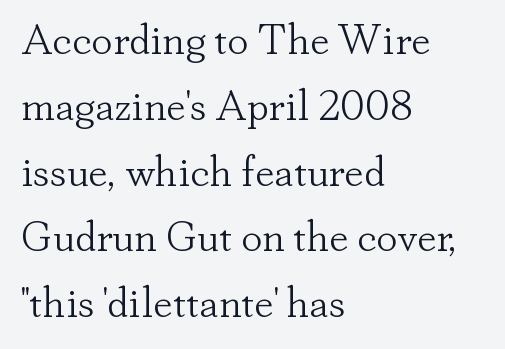
Q: Is the text bold? A: No.
Q: Is the text italic (slanted)? A: No, it is upright.
Q: Is the typeface a serif or a sans-serif typeface? A: Serif.
Q: Is the text underlined? A: No.
Q: How is the paragraph aligned? A: Left-aligned.
Q: Is the spacing between letters normal or unusually wide? A: Normal.
Q: Is the spacing between lines tight, normal or loose? A: Normal.
Q: Width (condensed, normal, or wide)? A: Normal.
Q: Stroke contrast? A: Low.
Q: x-height? A: Small.
Q: Monospaced? A: No.
